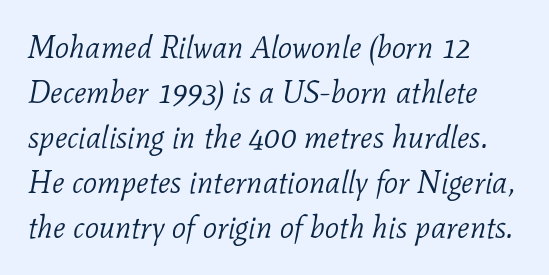
The image shows 31 px light serif type, italic (leaning right); set left-aligned, normal line spacing (1.45x), normal letter spacing, not underlined; low stroke contrast and a medium x-height.
